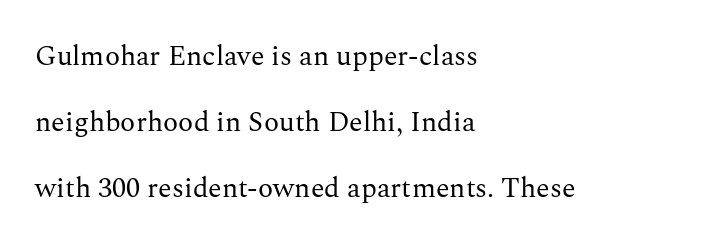
The image shows 28 px regular-weight serif type, upright; set left-aligned, loose line spacing (2.35x), normal letter spacing, not underlined; medium stroke contrast and a medium x-height.
